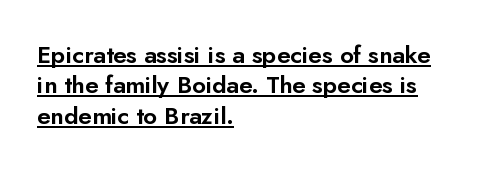
The image shows 24 px text type, upright; set left-aligned, normal line spacing (1.27x), normal letter spacing, underlined.
